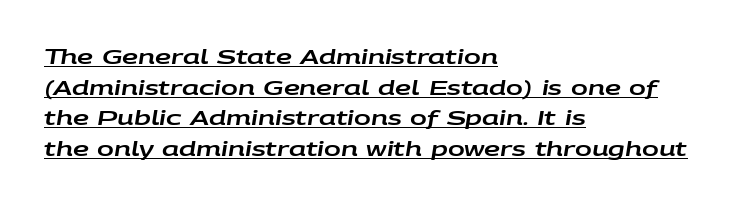
{"italic": "yes", "lean": "right", "slant_degrees": 9, "underline": "yes", "align": "left", "line_spacing": "normal", "line_spacing_ratio": 1.53, "letter_spacing": "normal", "letter_spacing_em": 0.0, "glyph_px": 20}
